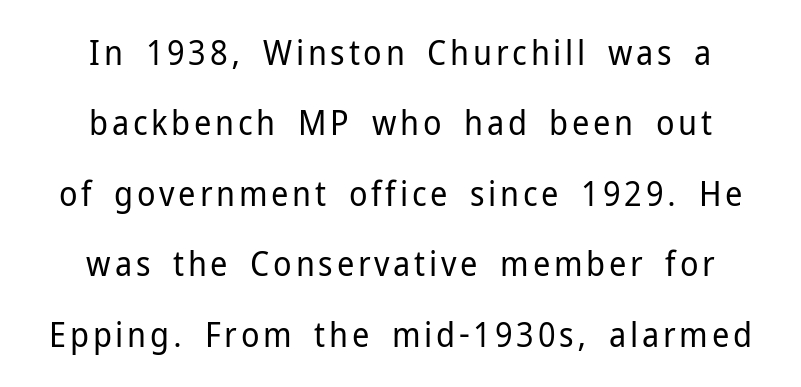
The image shows 34 px regular-weight sans-serif type, upright; set centered, loose line spacing (2.07x), not underlined; low stroke contrast and a medium x-height.
